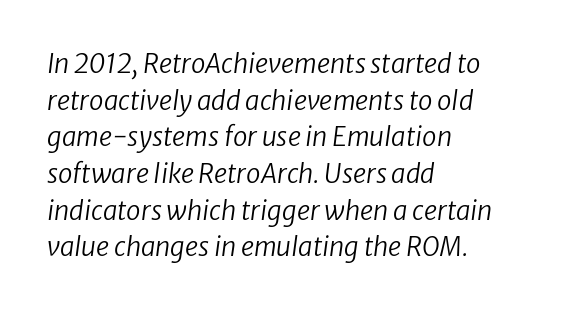
Caption: multi-line text, flush left, ragged right. Nothing heavy about these letters — not bold at all. If you measured baseline to baseline, you'd find a middling distance. Does the lettering tilt? It does — this is italic.
